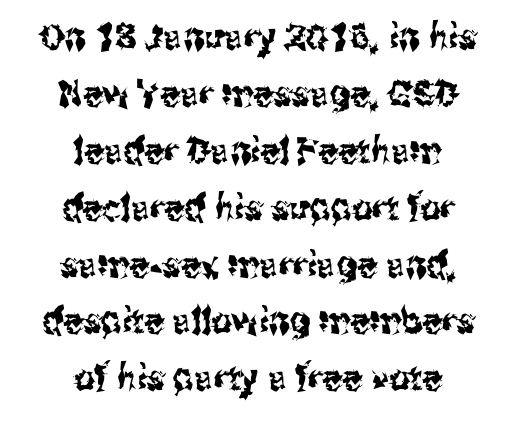
Q: Is the text italic (slanted)? A: No, it is upright.
Q: Is the typeface a serif or a sans-serif typeface? A: Sans-serif.
Q: Is the text underlined? A: No.
Q: How is the paragraph aligned? A: Centered.
Q: Is the spacing between letters normal or unusually wide? A: Normal.
Q: Is the spacing between lines tight, normal or loose? A: Normal.
Q: Width (condensed, normal, or wide)? A: Condensed.
Q: Stroke contrast? A: Medium.
Q: x-height? A: Medium.
Q: Monospaced? A: No.
